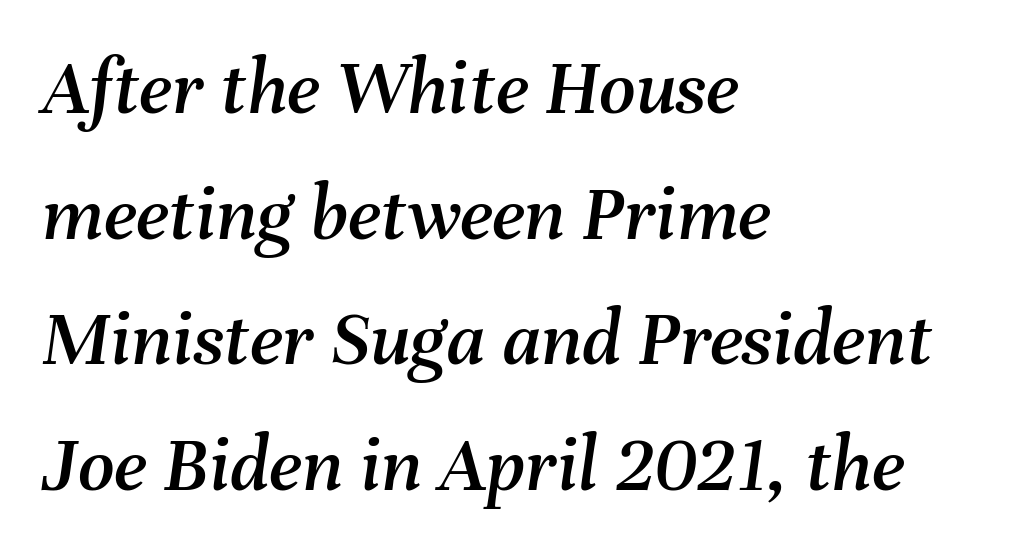
The rendering uses natural spacing where letterforms have individual widths. All the whitespace from short lines collects on the right. Words appear dense and cohesive because spacing is normal. These lines sit exactly where default settings would place them. The rendering applies a slant to the glyphs. Has an underline been added? It has not.
